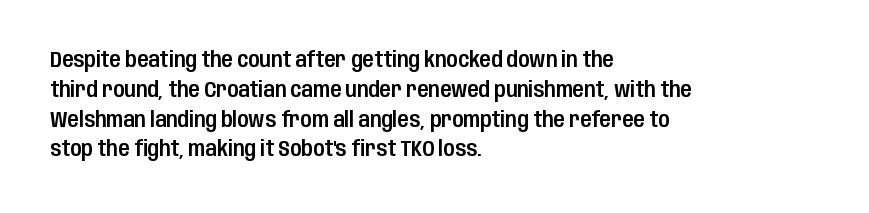
{"italic": "no", "underline": "no", "align": "left", "line_spacing": "normal", "line_spacing_ratio": 1.42, "letter_spacing": "normal", "letter_spacing_em": 0.0, "glyph_px": 21}
